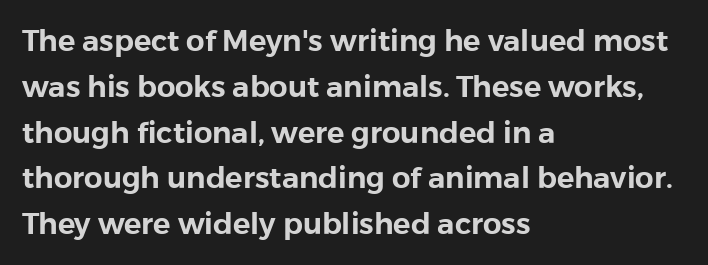
Q: Is the text italic (slanted)? A: No, it is upright.
Q: Is the typeface a serif or a sans-serif typeface? A: Sans-serif.
Q: Is the text underlined? A: No.
Q: How is the paragraph aligned? A: Left-aligned.
Q: Is the spacing between letters normal or unusually wide? A: Normal.
Q: Is the spacing between lines tight, normal or loose? A: Normal.
Q: Width (condensed, normal, or wide)? A: Normal.
Q: Stroke contrast? A: Low.
Q: x-height? A: Medium.
Q: Monospaced? A: No.
